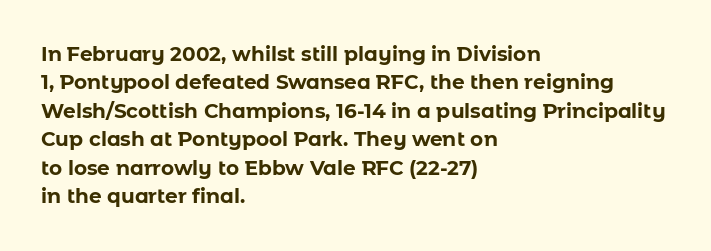
Has an underline been added? It has not. Here the glyphs are tracked normally, forming tight word shapes. Compared with typical paragraphs, the rows here are spaced about the same. The characters look thick and weighty, a clear bold.
